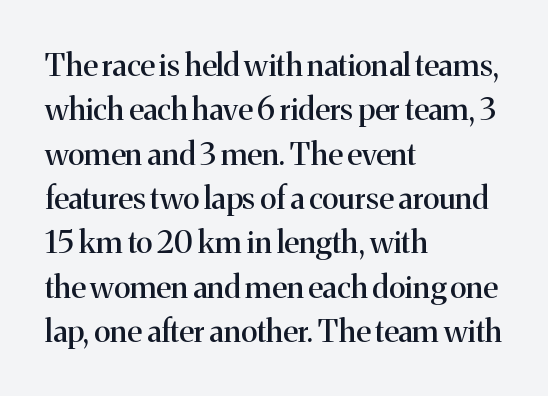
Q: Is the text italic (slanted)? A: No, it is upright.
Q: Is the typeface a serif or a sans-serif typeface? A: Serif.
Q: Is the text underlined? A: No.
Q: How is the paragraph aligned? A: Left-aligned.
Q: Is the spacing between letters normal or unusually wide? A: Normal.
Q: Is the spacing between lines tight, normal or loose? A: Normal.
Q: Width (condensed, normal, or wide)? A: Normal.
Q: Stroke contrast? A: Medium.
Q: x-height? A: Medium.
Q: Monospaced? A: No.
